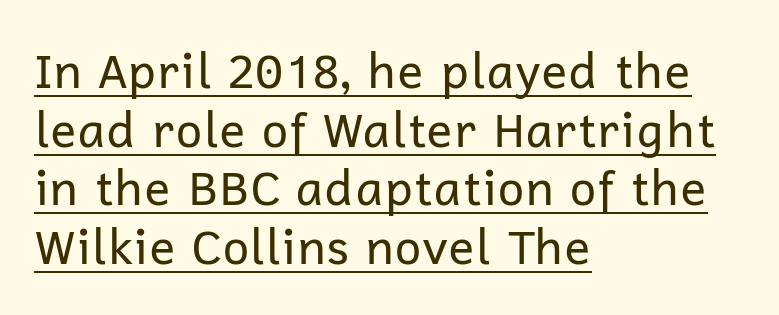
Q: Is the text bold? A: No.
Q: Is the text italic (slanted)? A: No, it is upright.
Q: Is the typeface a serif or a sans-serif typeface? A: Sans-serif.
Q: Is the text underlined? A: Yes.
Q: How is the paragraph aligned? A: Left-aligned.
Q: Is the spacing between letters normal or unusually wide? A: Normal.
Q: Width (condensed, normal, or wide)? A: Normal.
Q: Stroke contrast? A: Low.
Q: x-height? A: Medium.
Q: Monospaced? A: No.
